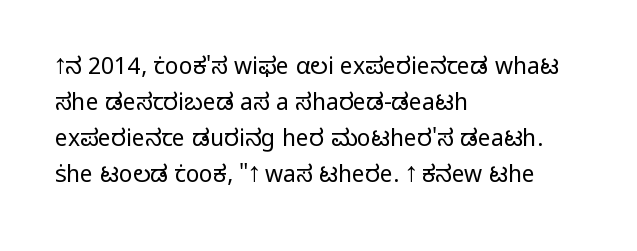
Nothing unusual about the tracking: characters are spaced as the font intends. The typesetter chose a ragged-right arrangement here. Vertical strokes here are truly vertical. In terms of leading, this rendering sits right in the middle.
